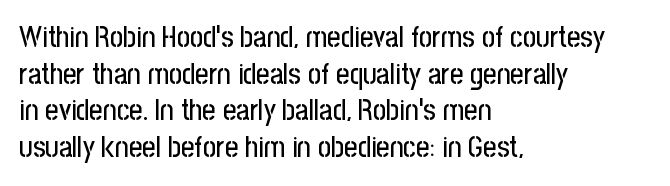
Q: Is the text italic (slanted)? A: No, it is upright.
Q: Is the typeface a serif or a sans-serif typeface? A: Sans-serif.
Q: Is the text underlined? A: No.
Q: How is the paragraph aligned? A: Left-aligned.
Q: Is the spacing between letters normal or unusually wide? A: Normal.
Q: Is the spacing between lines tight, normal or loose? A: Normal.
Q: Width (condensed, normal, or wide)? A: Condensed.
Q: Stroke contrast? A: Low.
Q: x-height? A: Medium.
Q: Monospaced? A: No.
